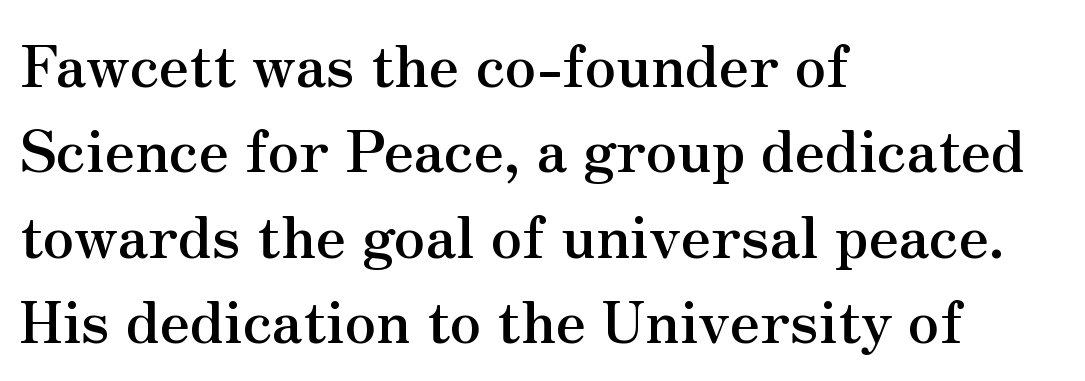
The image shows 57 px semibold serif type, upright; set left-aligned, normal line spacing (1.5x), normal letter spacing, not underlined; medium stroke contrast and a small x-height.
